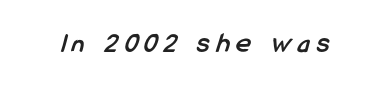
Q: Is the text bold? A: Yes.
Q: Is the typeface a serif or a sans-serif typeface? A: Sans-serif.
Q: Is the text underlined? A: No.
Q: Is the spacing between letters normal or unusually wide? A: Unusually wide.
Q: Width (condensed, normal, or wide)? A: Condensed.
Q: Stroke contrast? A: Low.
Q: x-height? A: Medium.
Q: Monospaced? A: No.
